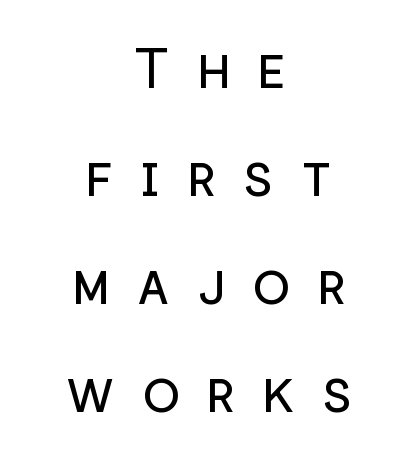
The image shows 56 px regular-weight sans-serif type, upright; set centered, loose line spacing (1.93x), unusually wide letter spacing (+0.48 em), not underlined; low stroke contrast and a medium x-height.
